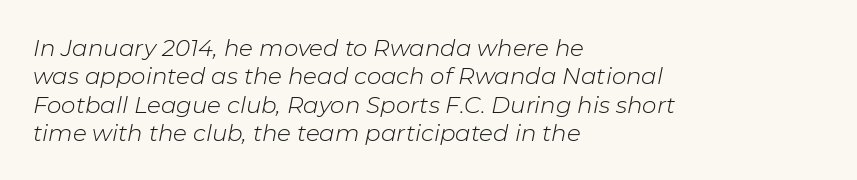
{"italic": "yes", "lean": "right", "slant_degrees": 11, "bold": "no", "underline": "no", "align": "left", "line_spacing_ratio": 1.23, "letter_spacing": "normal", "letter_spacing_em": 0.0, "glyph_px": 23}
